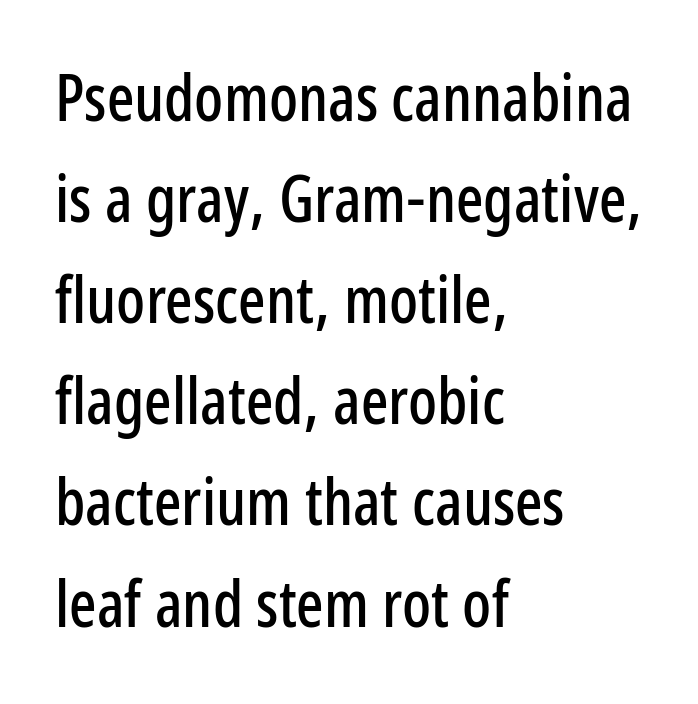
{"serif": "no", "italic": "no", "width": "condensed", "stroke_contrast": "low", "x_height": "medium", "monospaced": "no", "underline": "no", "align": "left", "line_spacing": "normal", "line_spacing_ratio": 1.58, "letter_spacing": "normal", "letter_spacing_em": 0.0, "glyph_px": 64}
